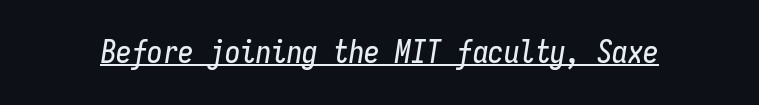
Q: Is the text italic (slanted)? A: Yes, it leans right by about 9 degrees.
Q: Is the text underlined? A: Yes.
Q: Is the spacing between letters normal or unusually wide? A: Normal.
Q: Width (condensed, normal, or wide)? A: Condensed.
Q: Stroke contrast? A: Low.
Q: x-height? A: Medium.
Q: Monospaced? A: Yes.
